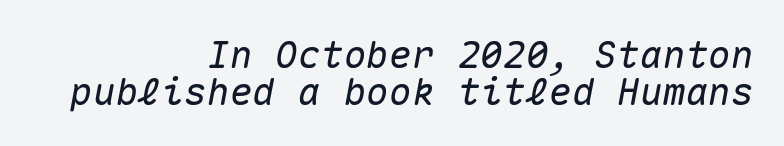
The typesetter chose a ragged-left arrangement here. A bare baseline throughout the passage. Does extra space separate the letters? No, they use regular spacing. This sample uses an oblique cut, with every glyph tilted off the vertical.
